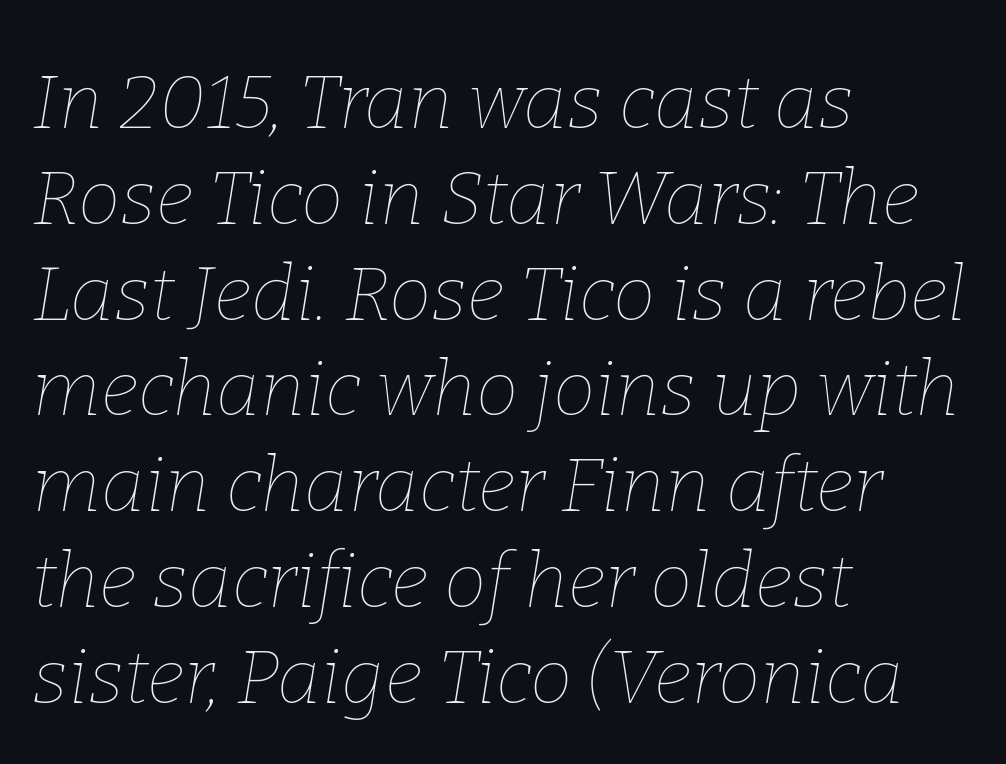
Notice how descenders clear the ascenders below comfortably — that's standard leading. No extra tracking has been applied to these lines. These lines are rendered in a variable-pitch font. Italic: yes, the glyphs are oblique. Leftover space on each line is placed entirely after the last word. Check under the words: just untouched page.
